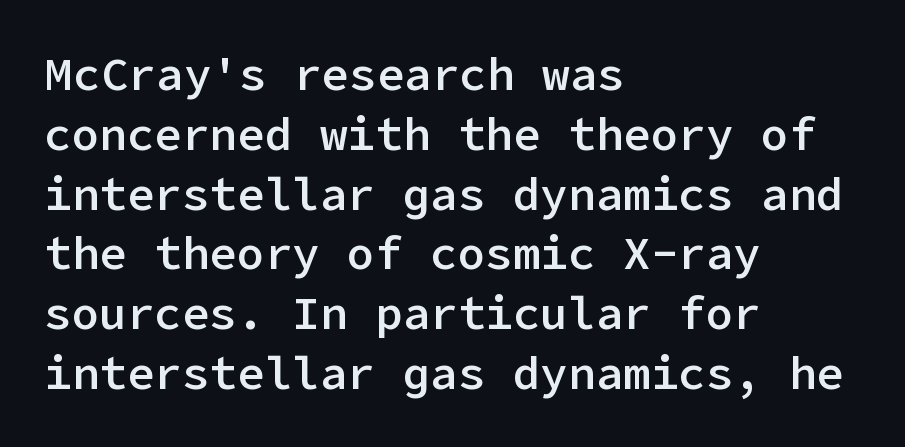
Q: Is the text bold? A: Semi-bold.
Q: Is the text italic (slanted)? A: No, it is upright.
Q: Is the typeface a serif or a sans-serif typeface? A: Sans-serif.
Q: Is the text underlined? A: No.
Q: How is the paragraph aligned? A: Left-aligned.
Q: Is the spacing between letters normal or unusually wide? A: Normal.
Q: Is the spacing between lines tight, normal or loose? A: Normal.
Q: Width (condensed, normal, or wide)? A: Normal.
Q: Stroke contrast? A: Low.
Q: x-height? A: Medium.
